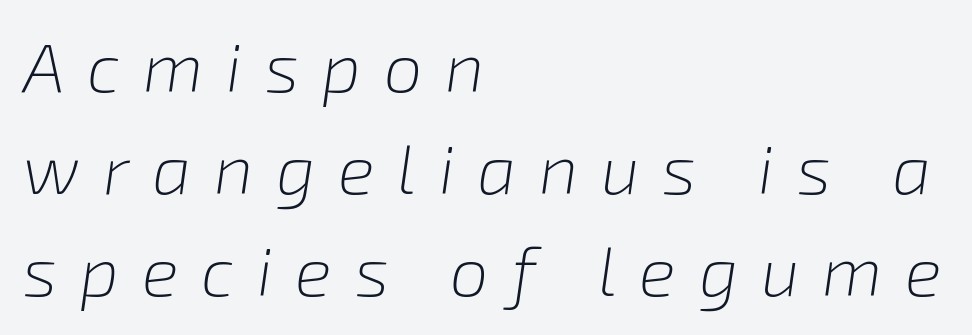
This is not heavy type; no bold has been used. Does extra space separate the letters? Yes, quite a lot of it. Letters rest on an invisible, unmarked baseline. The rendering uses a moderate line-height, typical for paragraphs.
